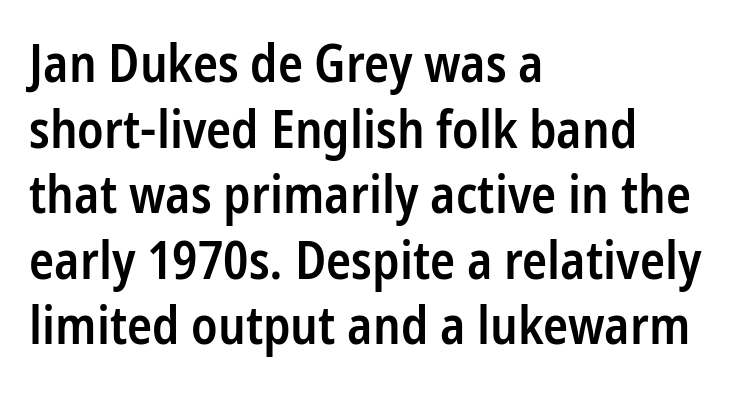
The image shows 52 px semibold, condensed sans-serif type, upright; set left-aligned, normal line spacing (1.26x), normal letter spacing, not underlined; low stroke contrast and a medium x-height.
